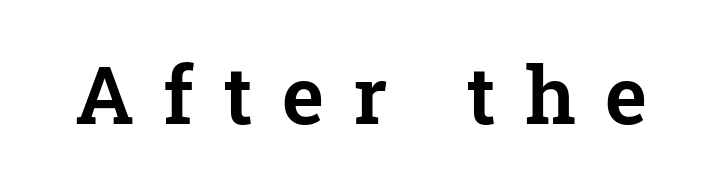
The image shows 80 px serif type, upright; set unusually wide letter spacing (+0.37 em), not underlined; low stroke contrast and a medium x-height.
